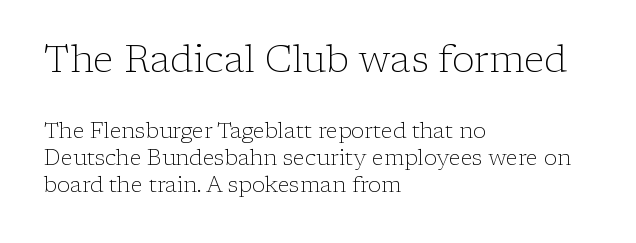
{"serif": "yes", "italic": "no", "bold": "no", "weight": "light", "width": "normal", "stroke_contrast": "low", "x_height": "medium", "monospaced": "no", "underline": "no", "align": "left", "line_spacing_ratio": 1.23, "letter_spacing": "normal", "letter_spacing_em": 0.0, "larger_block": "first", "size_ratio": 1.73, "glyph_px": 38}
